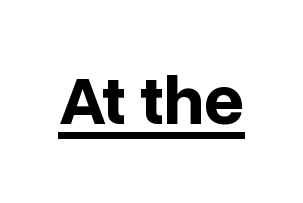
The rendering keeps characters at their native spacing. The rendered words wear a rule along their underside. Look at the bottom of the vertical strokes: they stop flat, with no serifs. Strong, thick strokes mark this as bold type. Do the characters align in a grid? No, the font is proportional.
